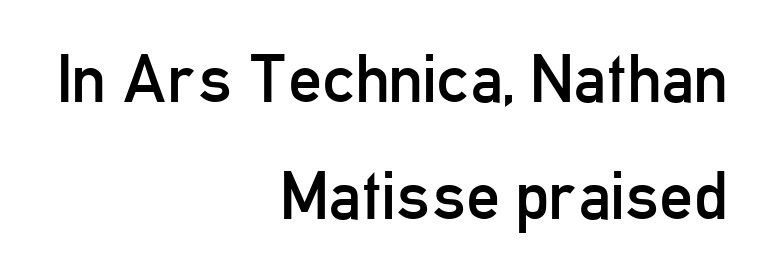
{"serif": "no", "italic": "no", "bold": "no", "weight": "regular", "width": "condensed", "stroke_contrast": "low", "x_height": "medium", "monospaced": "no", "underline": "no", "align": "right", "line_spacing_ratio": 1.75, "letter_spacing": "normal", "letter_spacing_em": 0.0, "glyph_px": 67}
